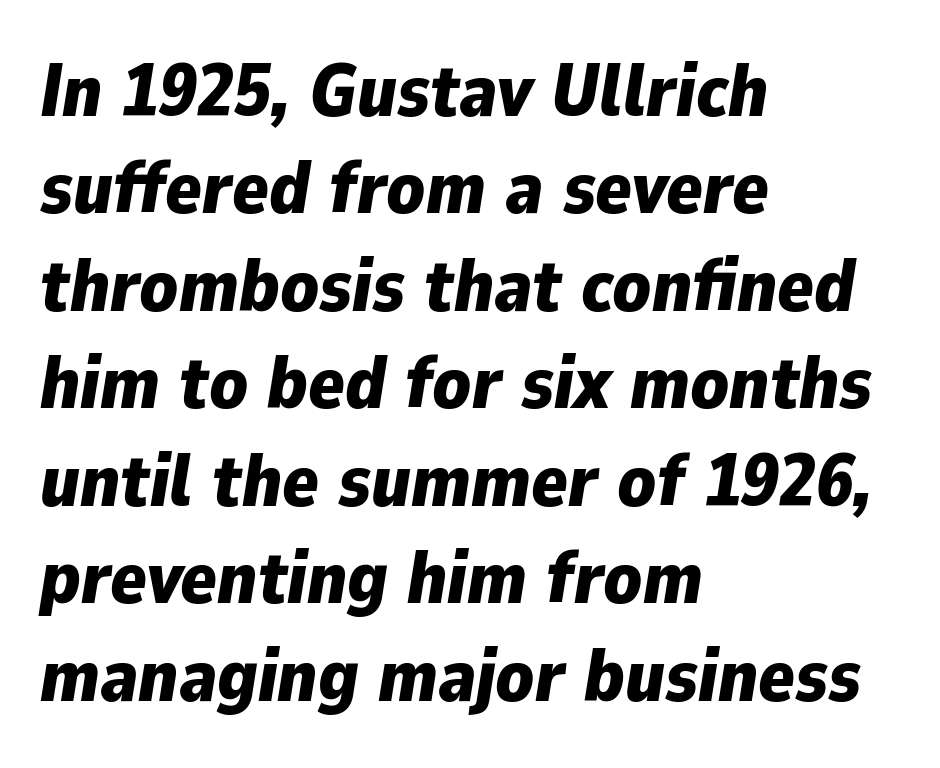
{"italic": "yes", "lean": "right", "slant_degrees": 9, "bold": "yes", "weight": "bold", "width": "normal", "stroke_contrast": "low", "x_height": "medium", "monospaced": "no", "underline": "no", "align": "left", "line_spacing": "normal", "line_spacing_ratio": 1.3, "letter_spacing": "normal", "letter_spacing_em": 0.0, "glyph_px": 75}
